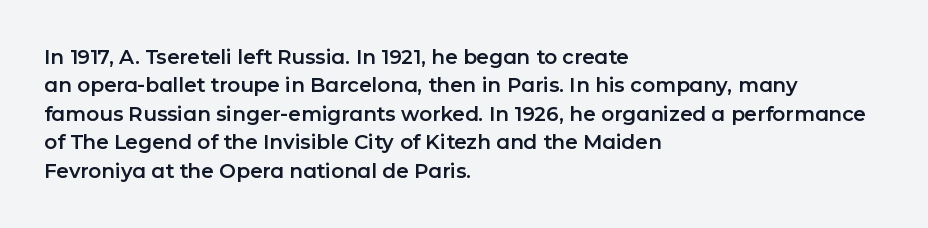
The image shows 20 px text type, upright; set left-aligned, normal line spacing (1.42x), normal letter spacing, not underlined.
